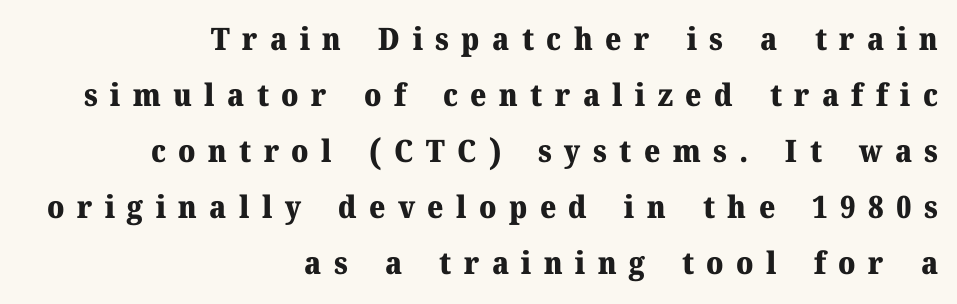
Teacher's note: observe the even right margin — that is flush-right alignment. The face used here is seriffed, in the tradition of book romans. Check the space under the baseline: it is left empty. Honestly, the letter spacing is so wide it's the main thing you notice. Does the lettering tilt? It doesn't — this is upright.
